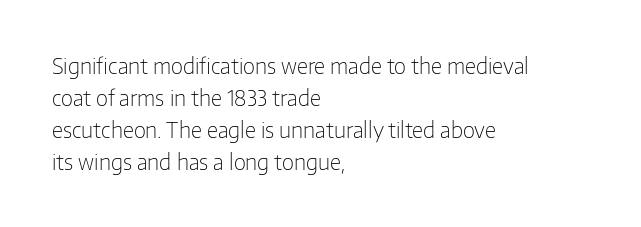
The image shows 21 px text type, upright; set left-aligned, normal line spacing (1.52x), normal letter spacing, not underlined.
